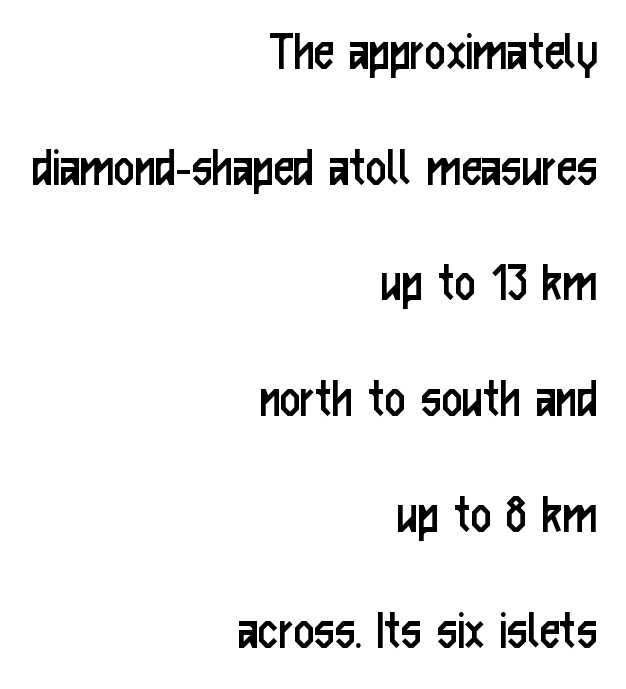
Q: Is the text bold? A: No.
Q: Is the text italic (slanted)? A: No, it is upright.
Q: Is the typeface a serif or a sans-serif typeface? A: Sans-serif.
Q: Is the text underlined? A: No.
Q: How is the paragraph aligned? A: Right-aligned.
Q: Is the spacing between letters normal or unusually wide? A: Normal.
Q: Is the spacing between lines tight, normal or loose? A: Loose.
Q: Width (condensed, normal, or wide)? A: Condensed.
Q: Stroke contrast? A: Low.
Q: x-height? A: Medium.
Q: Monospaced? A: No.
